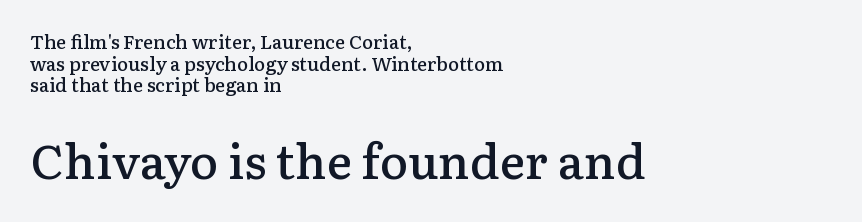
The image shows 48 px semibold serif type, upright; set left-aligned, tight line spacing (1.14x), normal letter spacing, not underlined; the second (bottom) block is 2.53x larger; low stroke contrast and a medium x-height.
